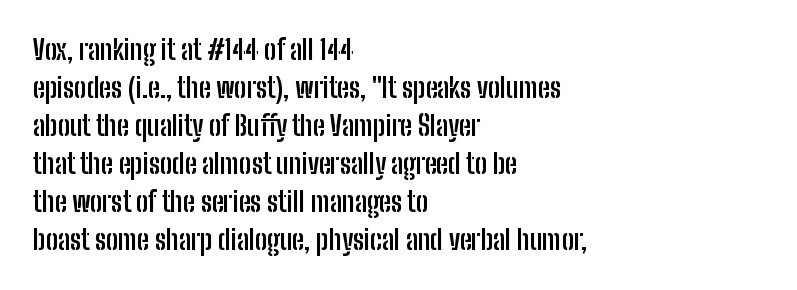
The image shows 27 px bold type, upright; set left-aligned, normal line spacing (1.41x), normal letter spacing, not underlined.
